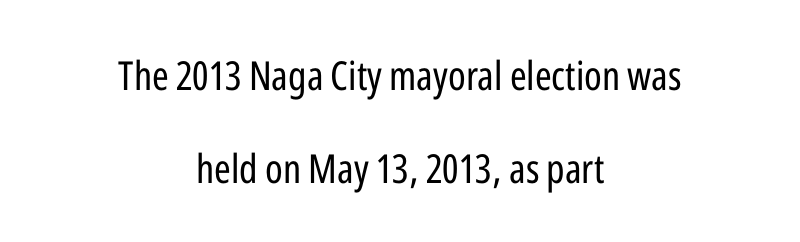
{"serif": "no", "italic": "no", "bold": "no", "weight": "regular", "width": "condensed", "stroke_contrast": "low", "x_height": "medium", "monospaced": "no", "underline": "no", "align": "center", "line_spacing": "loose", "line_spacing_ratio": 2.32, "letter_spacing": "normal", "letter_spacing_em": 0.0, "glyph_px": 40}
